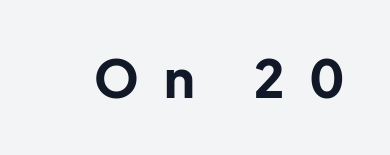
Q: Is the text bold? A: Yes.
Q: Is the text italic (slanted)? A: No, it is upright.
Q: Is the typeface a serif or a sans-serif typeface? A: Sans-serif.
Q: Is the text underlined? A: No.
Q: Is the spacing between letters normal or unusually wide? A: Unusually wide.
Q: Width (condensed, normal, or wide)? A: Normal.
Q: Stroke contrast? A: Low.
Q: x-height? A: Medium.
Q: Monospaced? A: No.
